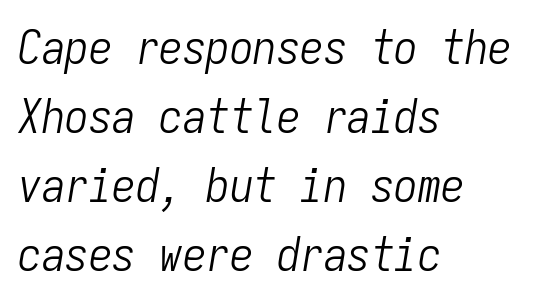
{"italic": "yes", "lean": "right", "slant_degrees": 9, "bold": "no", "weight": "light", "width": "condensed", "stroke_contrast": "low", "x_height": "medium", "monospaced": "yes", "underline": "no", "align": "left", "line_spacing": "normal", "line_spacing_ratio": 1.47, "letter_spacing": "normal", "letter_spacing_em": 0.0, "glyph_px": 47}
